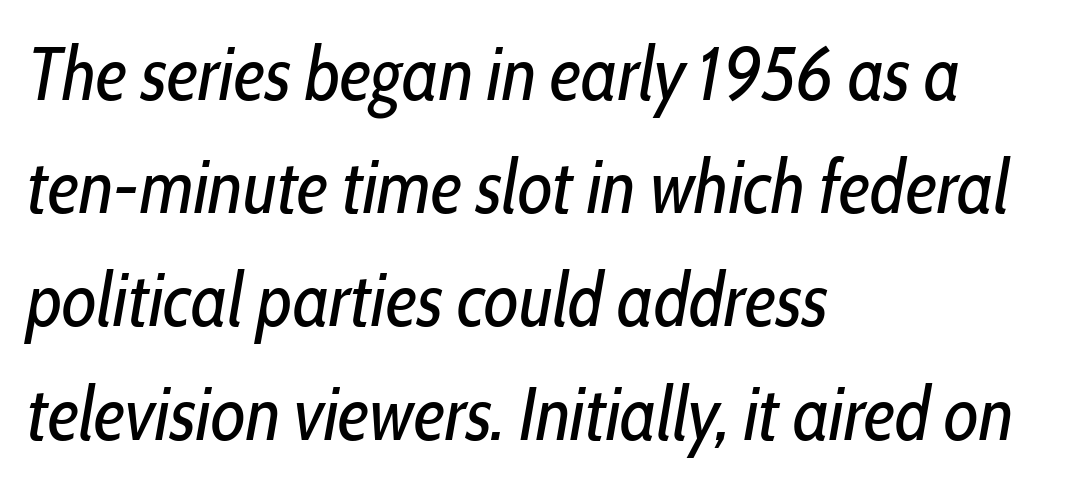
Q: Is the text bold? A: No.
Q: Is the text italic (slanted)? A: Yes, it leans right by about 10 degrees.
Q: Is the text underlined? A: No.
Q: How is the paragraph aligned? A: Left-aligned.
Q: Is the spacing between letters normal or unusually wide? A: Normal.
Q: Is the spacing between lines tight, normal or loose? A: Normal.
Q: Width (condensed, normal, or wide)? A: Condensed.
Q: Stroke contrast? A: Low.
Q: x-height? A: Medium.
Q: Monospaced? A: No.
